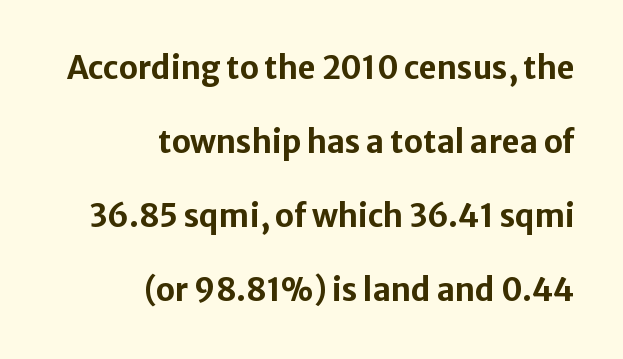
Q: Is the text bold? A: Yes.
Q: Is the text italic (slanted)? A: No, it is upright.
Q: Is the typeface a serif or a sans-serif typeface? A: Sans-serif.
Q: Is the text underlined? A: No.
Q: How is the paragraph aligned? A: Right-aligned.
Q: Is the spacing between letters normal or unusually wide? A: Normal.
Q: Is the spacing between lines tight, normal or loose? A: Loose.
Q: Width (condensed, normal, or wide)? A: Normal.
Q: Stroke contrast? A: Low.
Q: x-height? A: Medium.
Q: Monospaced? A: No.
